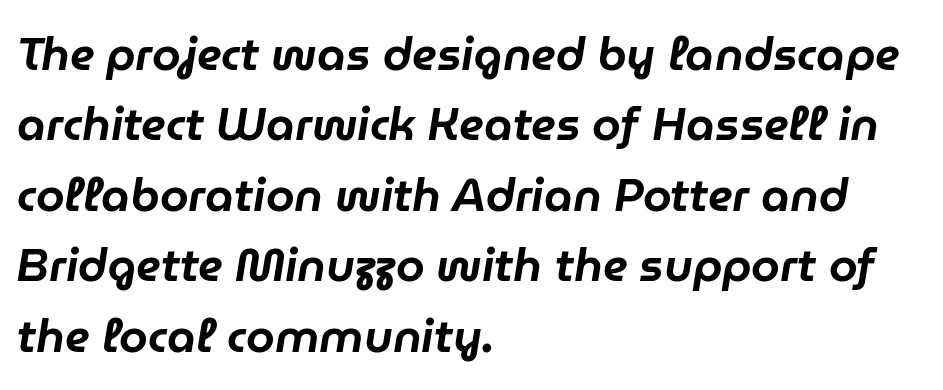
Casual observation: everything's shoved over to the left. In terms of posture, this sample is oblique. Horizontal bands of white between lines are of average thickness. Words appear dense and cohesive because spacing is normal. The letters advance in unequal steps, a hallmark of proportional type. The zone under the glyphs is completely vacant.
